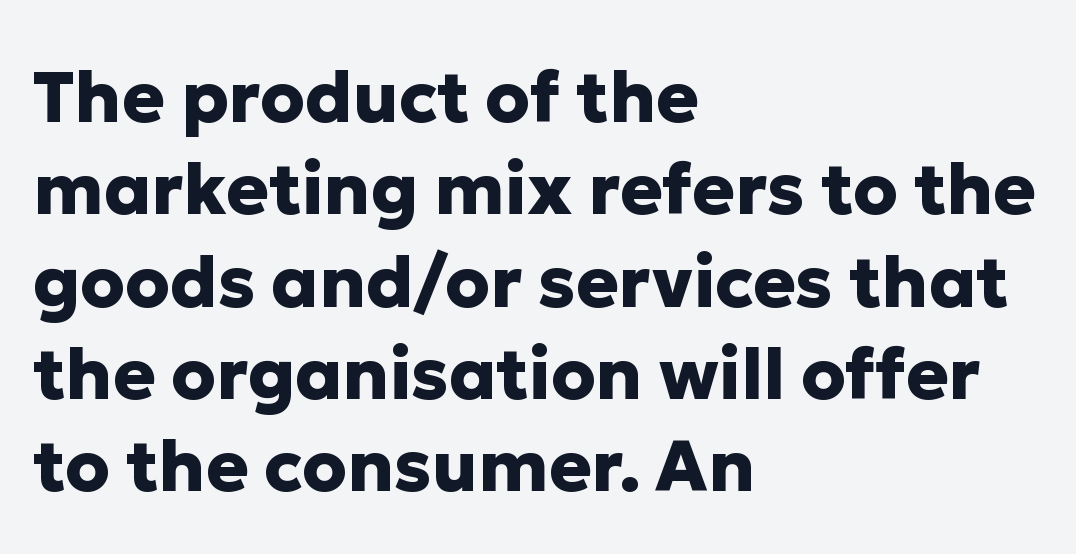
Q: Is the text bold? A: Yes.
Q: Is the text italic (slanted)? A: No, it is upright.
Q: Is the typeface a serif or a sans-serif typeface? A: Sans-serif.
Q: Is the text underlined? A: No.
Q: How is the paragraph aligned? A: Left-aligned.
Q: Is the spacing between letters normal or unusually wide? A: Normal.
Q: Is the spacing between lines tight, normal or loose? A: Normal.
Q: Width (condensed, normal, or wide)? A: Normal.
Q: Stroke contrast? A: Low.
Q: x-height? A: Medium.
Q: Monospaced? A: No.
